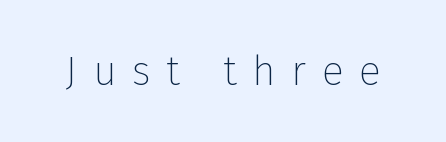
The image shows 41 px thin sans-serif type, upright; set unusually wide letter spacing (+0.38 em), not underlined; low stroke contrast and a medium x-height.
